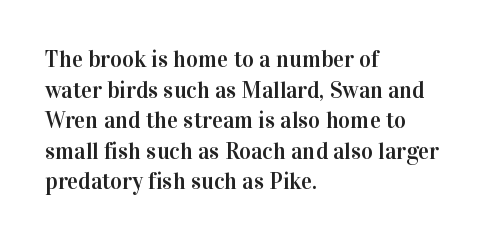
{"italic": "no", "underline": "no", "align": "left", "line_spacing": "normal", "line_spacing_ratio": 1.33, "letter_spacing": "normal", "letter_spacing_em": 0.0, "glyph_px": 23}
